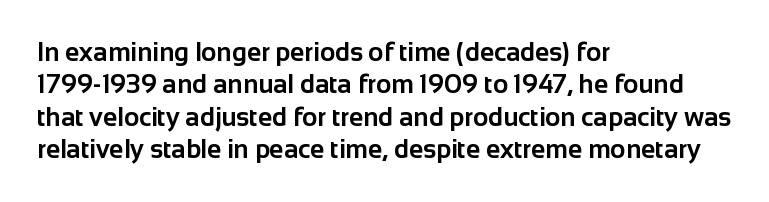
Interline gaps are of average width in this sample. Words float on clear page, feet unadorned. Weight check: bold — yes, fully. These lines were composed using upright roman letters.
